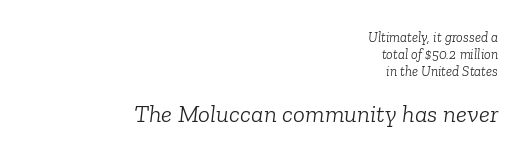
{"italic": "yes", "lean": "right", "slant_degrees": 6, "bold": "no", "underline": "no", "align": "right", "line_spacing_ratio": 1.2, "letter_spacing": "normal", "letter_spacing_em": 0.0, "larger_block": "second", "size_ratio": 1.79, "glyph_px": 25}
